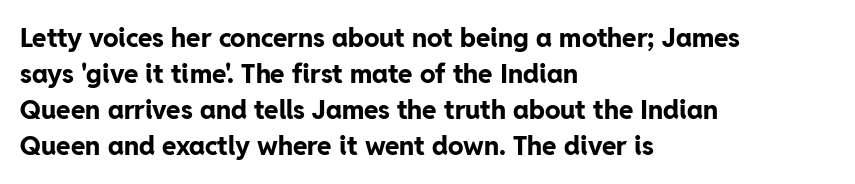
The image shows 26 px bold type, upright; set left-aligned, normal line spacing (1.39x), normal letter spacing, not underlined.
